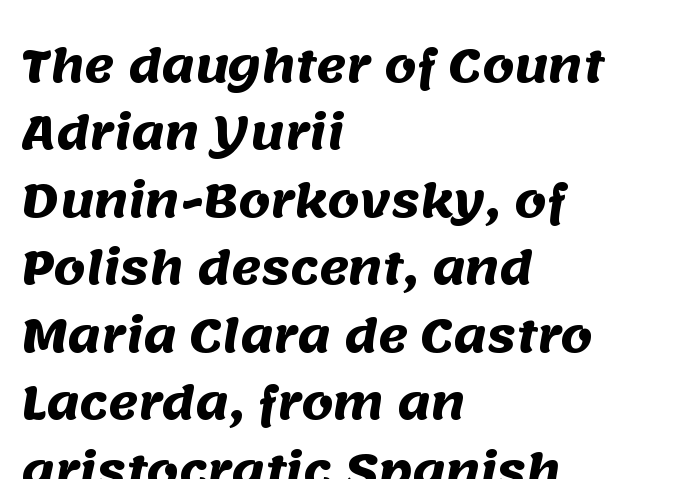
Q: Is the text bold? A: Yes.
Q: Is the typeface a serif or a sans-serif typeface? A: Sans-serif.
Q: Is the text underlined? A: No.
Q: How is the paragraph aligned? A: Left-aligned.
Q: Is the spacing between letters normal or unusually wide? A: Normal.
Q: Is the spacing between lines tight, normal or loose? A: Normal.
Q: Width (condensed, normal, or wide)? A: Normal.
Q: Stroke contrast? A: Medium.
Q: x-height? A: Large.
Q: Monospaced? A: No.
